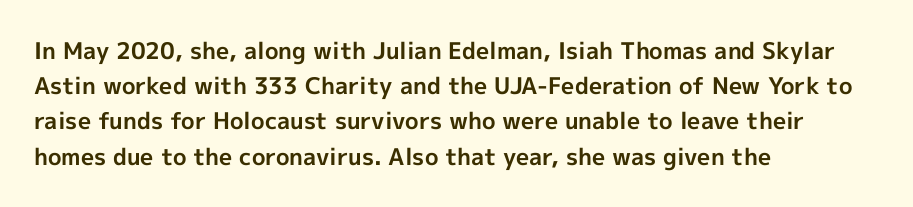
Q: Is the text bold? A: Yes.
Q: Is the text italic (slanted)? A: No, it is upright.
Q: Is the text underlined? A: No.
Q: How is the paragraph aligned? A: Left-aligned.
Q: Is the spacing between letters normal or unusually wide? A: Normal.
Q: Is the spacing between lines tight, normal or loose? A: Normal.
